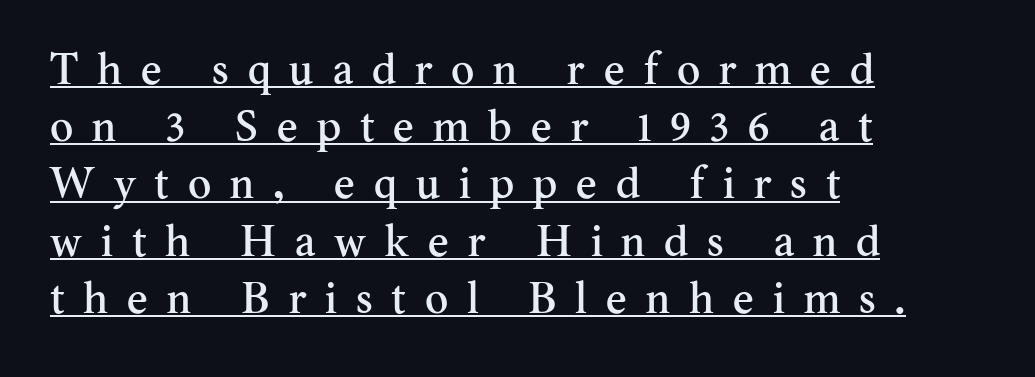
Q: Is the text italic (slanted)? A: No, it is upright.
Q: Is the typeface a serif or a sans-serif typeface? A: Serif.
Q: Is the text underlined? A: Yes.
Q: How is the paragraph aligned? A: Left-aligned.
Q: Is the spacing between letters normal or unusually wide? A: Unusually wide.
Q: Is the spacing between lines tight, normal or loose? A: Normal.
Q: Width (condensed, normal, or wide)? A: Normal.
Q: Stroke contrast? A: Medium.
Q: x-height? A: Small.
Q: Monospaced? A: No.
